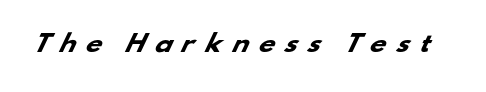
This rendering widens character spacing well past its baseline value. Decoration check: the copy has no underline. Set as a true bold cut, around the 700 mark.
